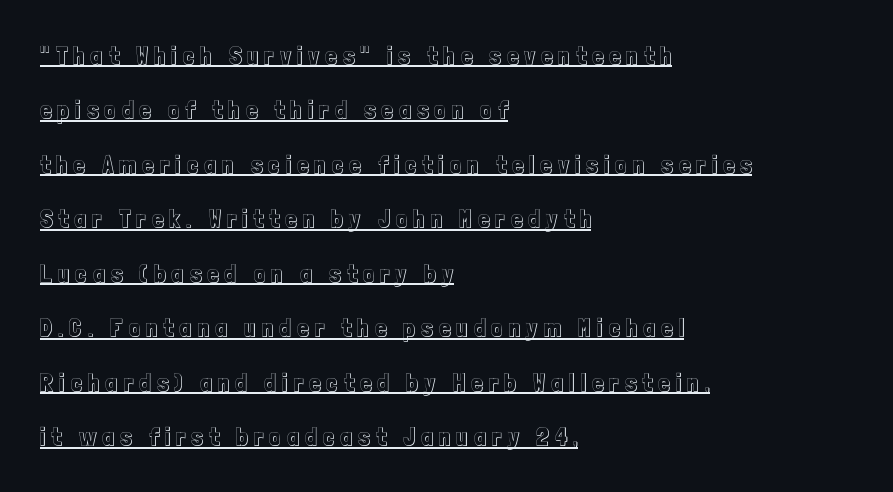
Q: Is the text italic (slanted)? A: No, it is upright.
Q: Is the text underlined? A: Yes.
Q: How is the paragraph aligned? A: Left-aligned.
Q: Is the spacing between letters normal or unusually wide? A: Unusually wide.
Q: Is the spacing between lines tight, normal or loose? A: Loose.
